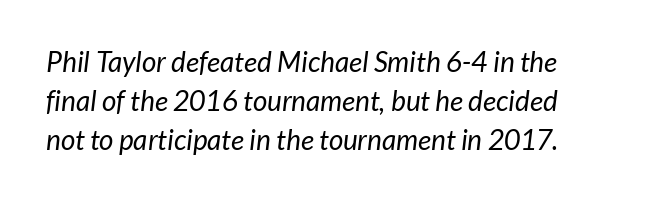
Q: Is the text bold? A: No.
Q: Is the typeface a serif or a sans-serif typeface? A: Sans-serif.
Q: Is the text underlined? A: No.
Q: Is the spacing between letters normal or unusually wide? A: Normal.
Q: Is the spacing between lines tight, normal or loose? A: Normal.
Q: Width (condensed, normal, or wide)? A: Normal.
Q: Stroke contrast? A: Low.
Q: x-height? A: Medium.
Q: Monospaced? A: No.
